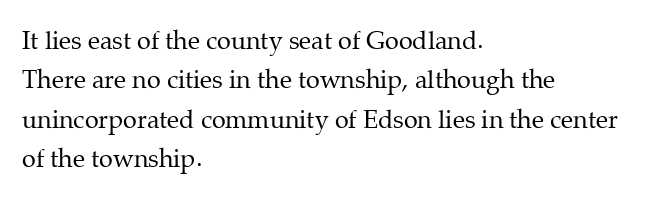
This block has exactly the height ordinary leading produces. Heft: none added — not bold. The face used here is rendered with its standard letterfit. Horizontally, the lines are justified to the leading edge only.
